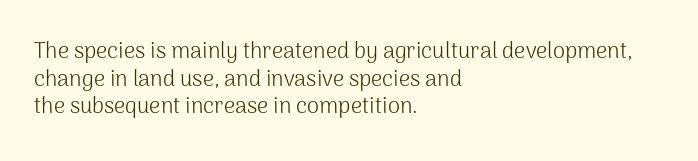
{"italic": "no", "bold": "no", "underline": "no", "align": "left", "line_spacing": "normal", "line_spacing_ratio": 1.26, "letter_spacing": "normal", "letter_spacing_em": 0.0, "glyph_px": 22}
